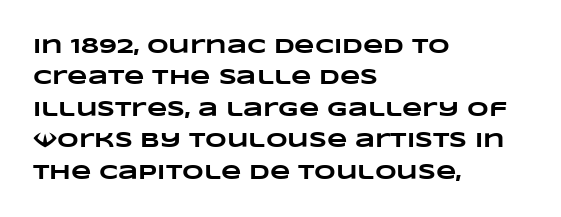
{"bold": "yes", "underline": "no", "align": "left", "line_spacing": "normal", "line_spacing_ratio": 1.5, "letter_spacing": "normal", "letter_spacing_em": 0.0, "glyph_px": 21}
